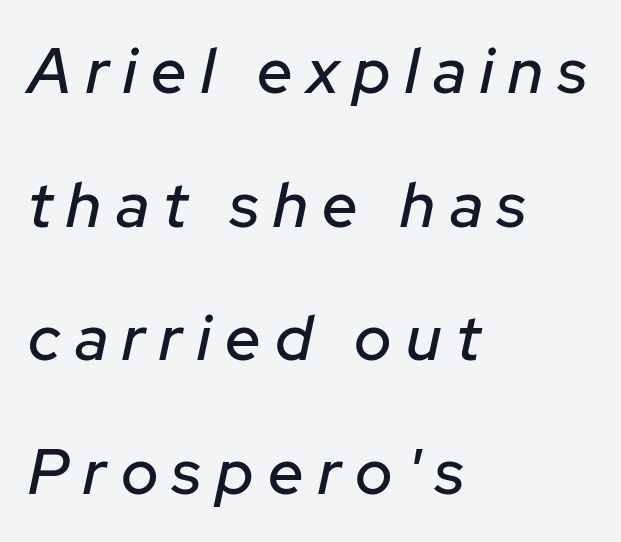
Do the characters align in a grid? No, the font is proportional. Look at the tracking — it's clearly loosened, letters drifting apart. Just letters on the line, the space beneath them empty. The paragraph has a hard left edge and a soft right edge. Line spacing here is loose.
